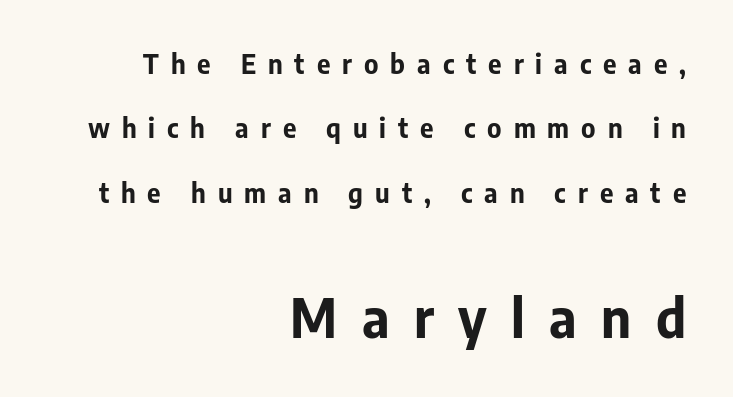
The image shows 53 px bold sans-serif type, upright; set right-aligned, loose line spacing (2.48x), unusually wide letter spacing (+0.46 em), not underlined; the second (bottom) block is 2.04x larger; low stroke contrast and a medium x-height.
